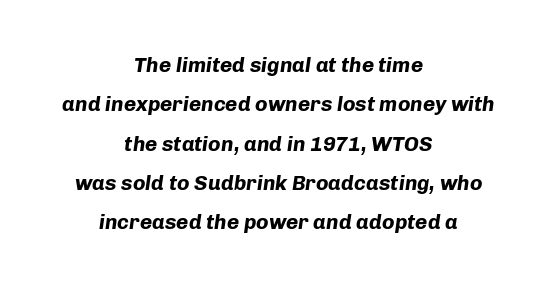
The image shows 21 px bold type, italic (leaning right); set centered, line spacing 1.87x, normal letter spacing, not underlined.
